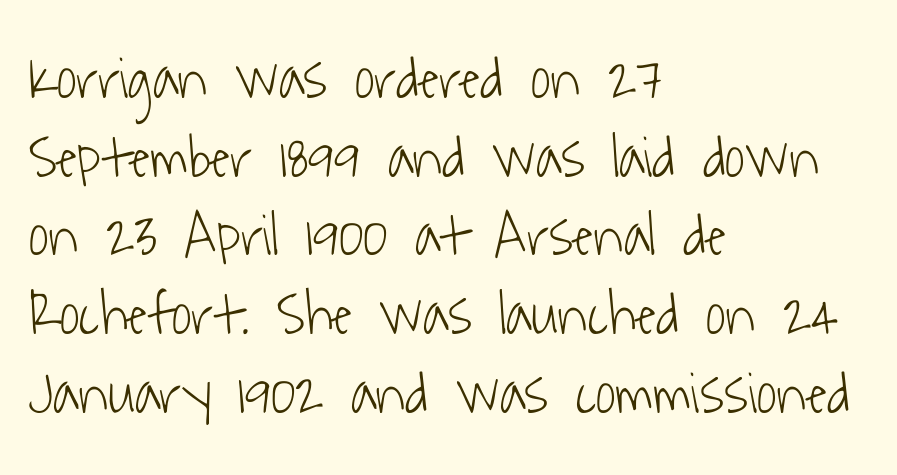
The lines in this sample share a left origin and differ only in where they stop. The line-height multiplier appears to be the usual default. The gap between lines stays unmarked. Is this a fixed-width face? No — the glyphs have proportional, varying widths. The letters look calm and open, with moderate or lighter stems. Each letter's strokes conclude bluntly, with no projecting serifs.
